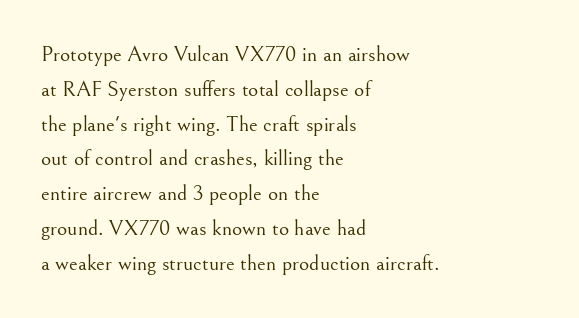
The image shows 22 px text type, upright; set left-aligned, normal line spacing (1.58x), normal letter spacing, not underlined.
